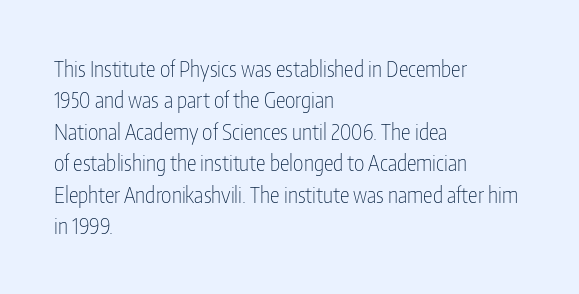
Q: Is the text bold? A: No.
Q: Is the text italic (slanted)? A: No, it is upright.
Q: Is the text underlined? A: No.
Q: How is the paragraph aligned? A: Left-aligned.
Q: Is the spacing between letters normal or unusually wide? A: Normal.
Q: Is the spacing between lines tight, normal or loose? A: Normal.
